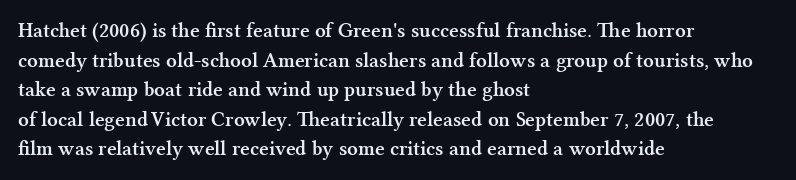
Q: Is the text bold? A: Yes.
Q: Is the text italic (slanted)? A: No, it is upright.
Q: Is the text underlined? A: No.
Q: How is the paragraph aligned? A: Left-aligned.
Q: Is the spacing between letters normal or unusually wide? A: Normal.
Q: Is the spacing between lines tight, normal or loose? A: Normal.
